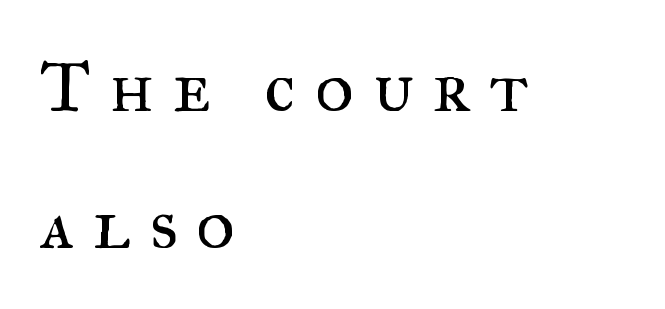
The image shows 74 px regular-weight serif type, upright; set left-aligned, line spacing 1.85x, unusually wide letter spacing (+0.25 em), not underlined; medium stroke contrast and a small x-height.
